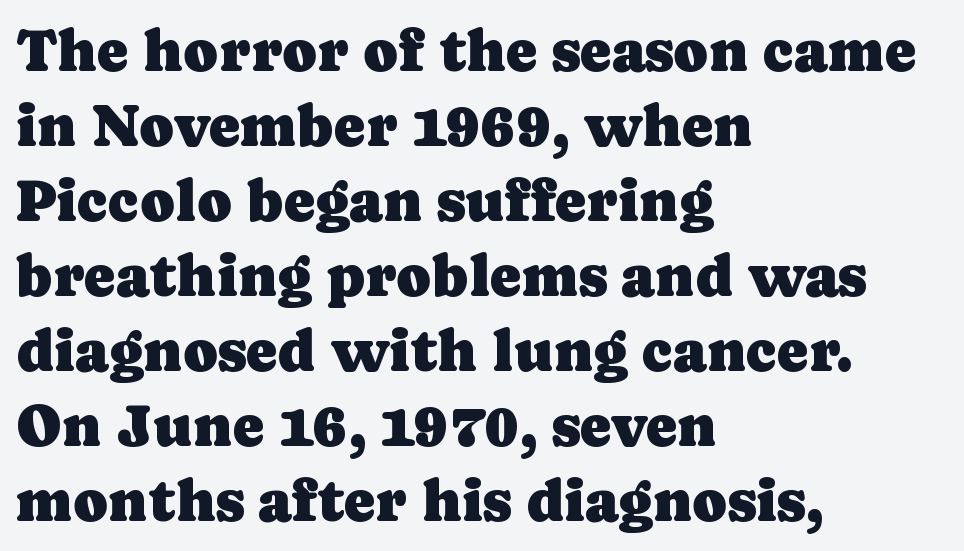
Q: Is the text italic (slanted)? A: No, it is upright.
Q: Is the typeface a serif or a sans-serif typeface? A: Serif.
Q: Is the text underlined? A: No.
Q: How is the paragraph aligned? A: Left-aligned.
Q: Is the spacing between letters normal or unusually wide? A: Normal.
Q: Is the spacing between lines tight, normal or loose? A: Normal.
Q: Width (condensed, normal, or wide)? A: Normal.
Q: Stroke contrast? A: Low.
Q: x-height? A: Medium.
Q: Monospaced? A: No.
